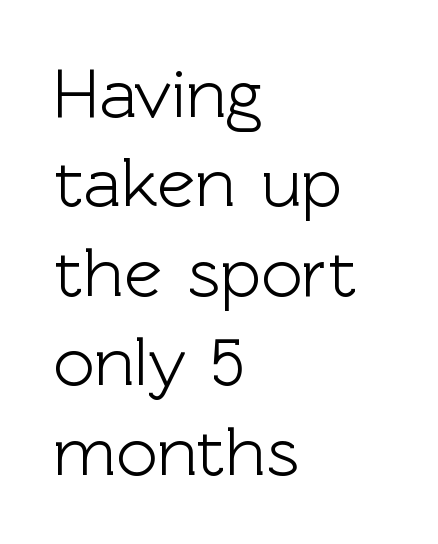
Nobody drew a line under any word here. Leading: standard. Nothing sits at the stroke ends, so this counts as sans-serif. Horizontally, the lines are justified to the leading edge only. In terms of letterspacing, this is plain default setting.
